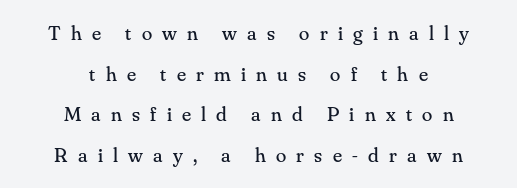
Q: Is the text bold? A: No.
Q: Is the text italic (slanted)? A: No, it is upright.
Q: Is the text underlined? A: No.
Q: How is the paragraph aligned? A: Centered.
Q: Is the spacing between letters normal or unusually wide? A: Unusually wide.
Q: Is the spacing between lines tight, normal or loose? A: Loose.
